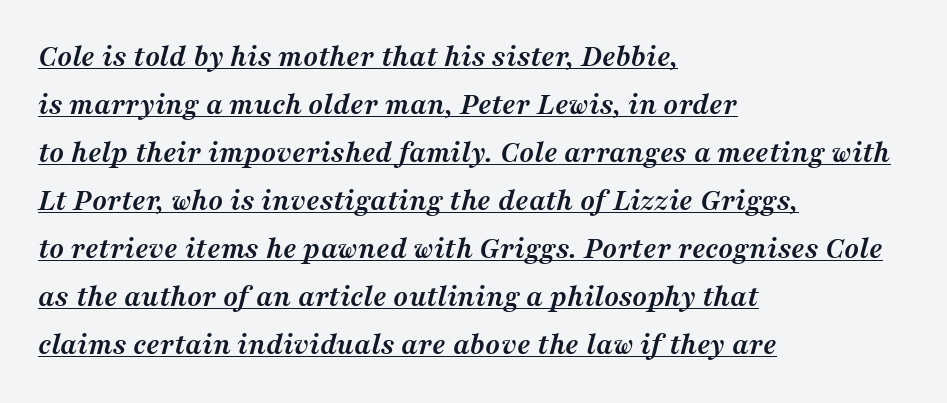
The image shows 31 px semibold serif type, italic (leaning right); set left-aligned, normal line spacing (1.55x), normal letter spacing, underlined; medium stroke contrast and a medium x-height.
